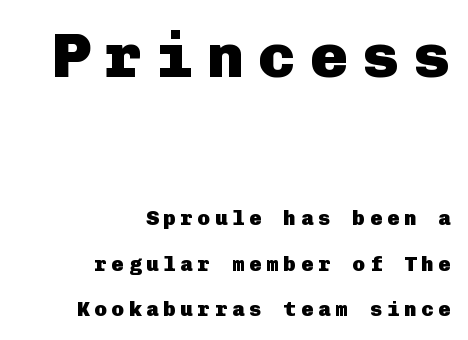
These lines are set flush right with a ragged left edge. Successive baselines arrive slowly, with a big drop between each. This is the regular roman posture of the typeface. The area under the type is left untouched.
